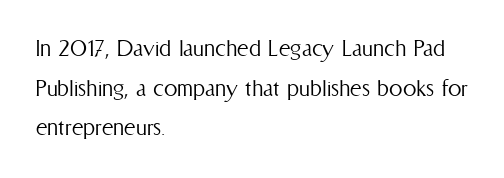
The image shows 27 px text type, upright; set left-aligned, normal line spacing (1.47x), normal letter spacing, not underlined.
